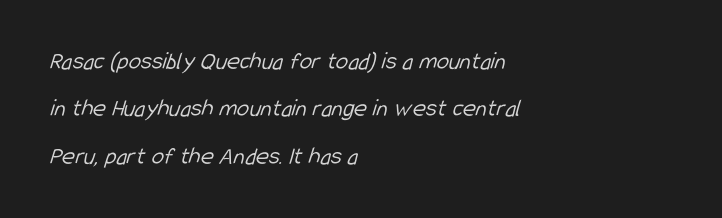
The image shows 25 px text type; set left-aligned, loose line spacing (1.9x), normal letter spacing, not underlined.
